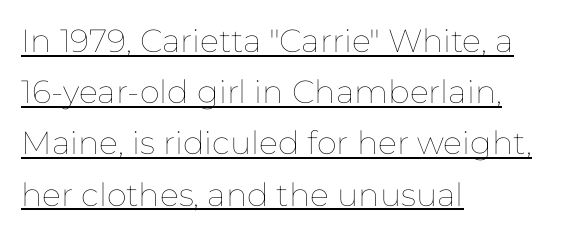
The image shows 32 px thin type, upright; set left-aligned, normal line spacing (1.6x), normal letter spacing, underlined; low stroke contrast and a medium x-height.
